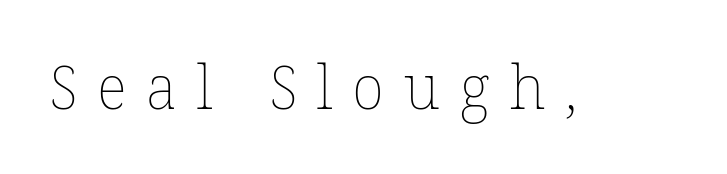
{"italic": "no", "bold": "no", "weight": "thin", "width": "normal", "stroke_contrast": "low", "x_height": "medium", "monospaced": "no", "underline": "no", "letter_spacing": "wide", "letter_spacing_em": 0.33, "glyph_px": 60}
